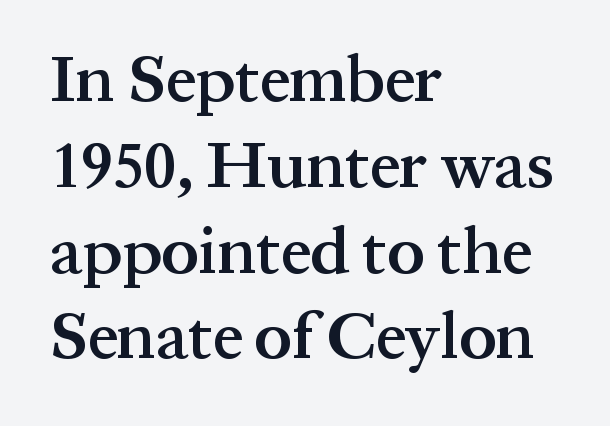
Designer's note — italics off, roman on. Look at the bottom of the vertical strokes: they flare into serifs here. These words are printed semibold, heavier than regular yet not bold. Casual observation: everything's shoved over to the left.
